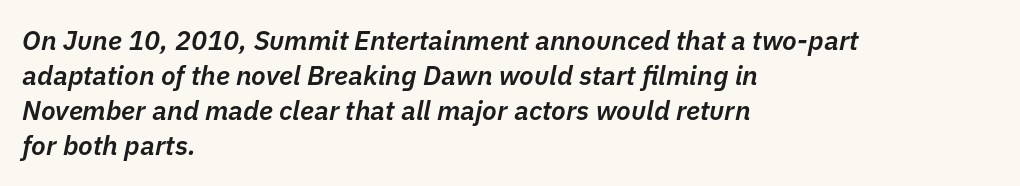
Q: Is the text bold? A: Semi-bold.
Q: Is the text italic (slanted)? A: Yes, it leans right by about 11 degrees.
Q: Is the text underlined? A: No.
Q: How is the paragraph aligned? A: Left-aligned.
Q: Is the spacing between letters normal or unusually wide? A: Normal.
Q: Is the spacing between lines tight, normal or loose? A: Normal.
